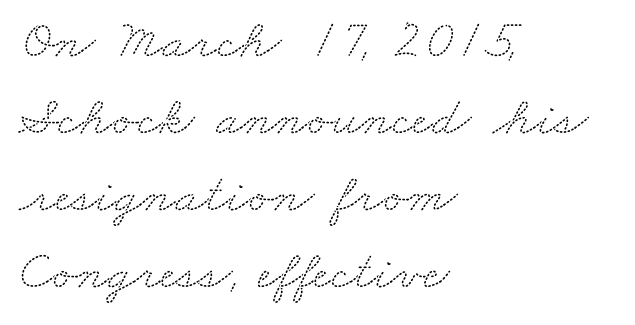
{"serif": "yes", "width": "wide", "stroke_contrast": "medium", "x_height": "small", "monospaced": "no", "underline": "no", "align": "left", "line_spacing": "normal", "line_spacing_ratio": 1.4, "letter_spacing": "normal", "letter_spacing_em": 0.0, "glyph_px": 55}
